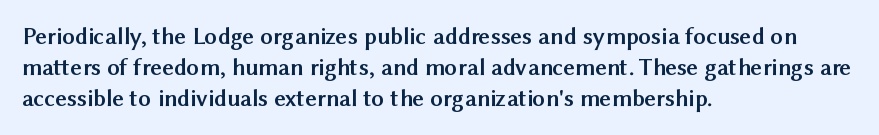
Caption: standard tracking, unaltered. Weight: bold. Line beginnings align vertically; line endings do not. The type sits square on the baseline with zero lean.
